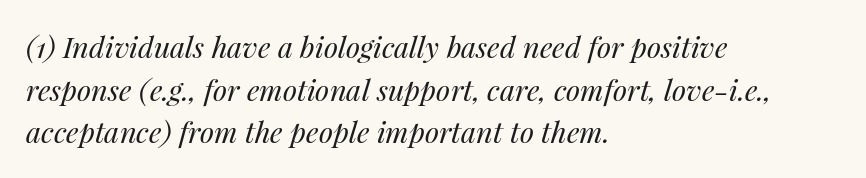
{"italic": "yes", "lean": "right", "slant_degrees": 14, "bold": "no", "weight": "regular", "width": "normal", "stroke_contrast": "medium", "x_height": "medium", "monospaced": "no", "underline": "no", "align": "left", "line_spacing": "normal", "line_spacing_ratio": 1.47, "letter_spacing": "normal", "letter_spacing_em": 0.0, "glyph_px": 29}
